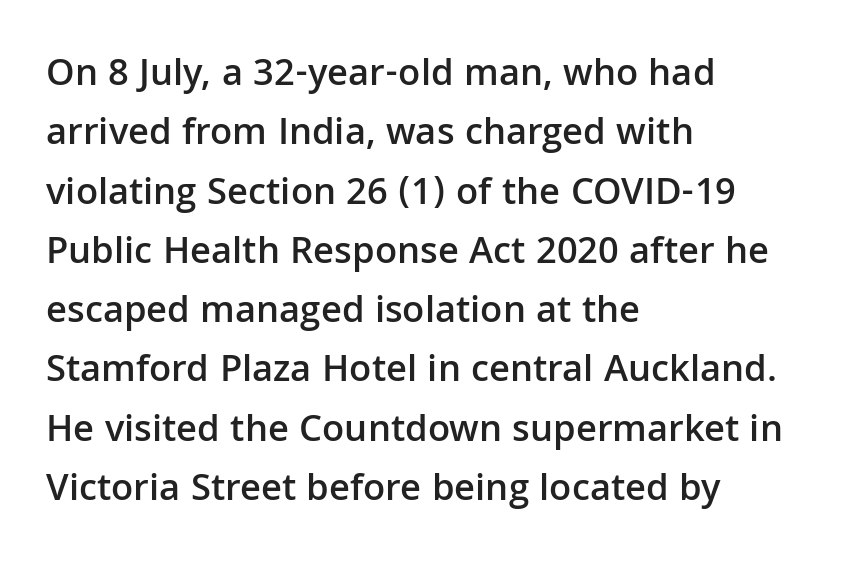
Q: Is the text bold? A: Semi-bold.
Q: Is the text italic (slanted)? A: No, it is upright.
Q: Is the typeface a serif or a sans-serif typeface? A: Sans-serif.
Q: Is the text underlined? A: No.
Q: How is the paragraph aligned? A: Left-aligned.
Q: Is the spacing between letters normal or unusually wide? A: Normal.
Q: Is the spacing between lines tight, normal or loose? A: Normal.
Q: Width (condensed, normal, or wide)? A: Normal.
Q: Stroke contrast? A: Low.
Q: x-height? A: Medium.
Q: Monospaced? A: No.
